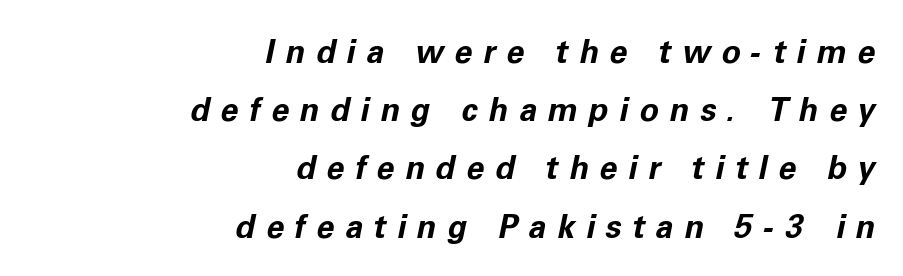
The image shows 32 px bold type, italic (leaning right); set right-aligned, line spacing 1.82x, unusually wide letter spacing (+0.34 em), not underlined; low stroke contrast and a medium x-height.
